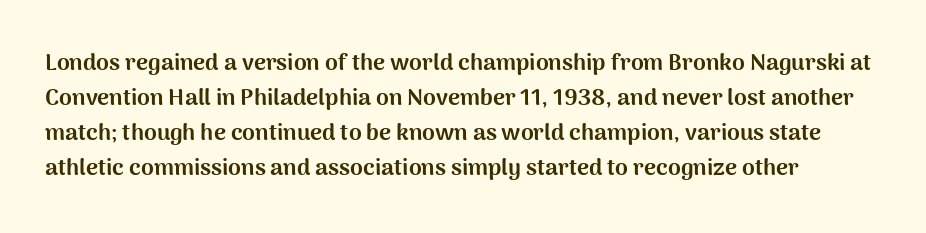
{"italic": "no", "bold": "yes", "underline": "no", "line_spacing": "normal", "line_spacing_ratio": 1.52, "letter_spacing": "normal", "letter_spacing_em": 0.0, "glyph_px": 23}
